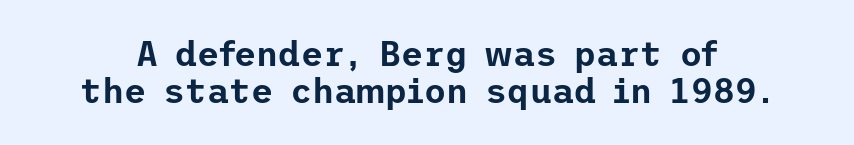
Q: Is the text italic (slanted)? A: No, it is upright.
Q: Is the typeface a serif or a sans-serif typeface? A: Sans-serif.
Q: Is the text underlined? A: No.
Q: Is the spacing between letters normal or unusually wide? A: Normal.
Q: Is the spacing between lines tight, normal or loose? A: Tight.
Q: Width (condensed, normal, or wide)? A: Normal.
Q: Stroke contrast? A: Low.
Q: x-height? A: Medium.
